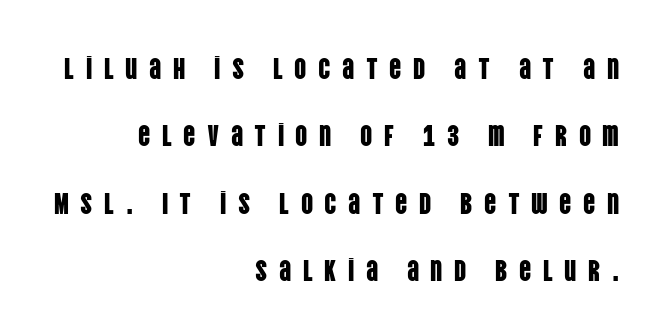
{"serif": "no", "italic": "no", "width": "condensed", "stroke_contrast": "low", "x_height": "large", "monospaced": "no", "underline": "no", "align": "right", "line_spacing": "loose", "line_spacing_ratio": 2.25, "letter_spacing": "wide", "letter_spacing_em": 0.38, "glyph_px": 30}
